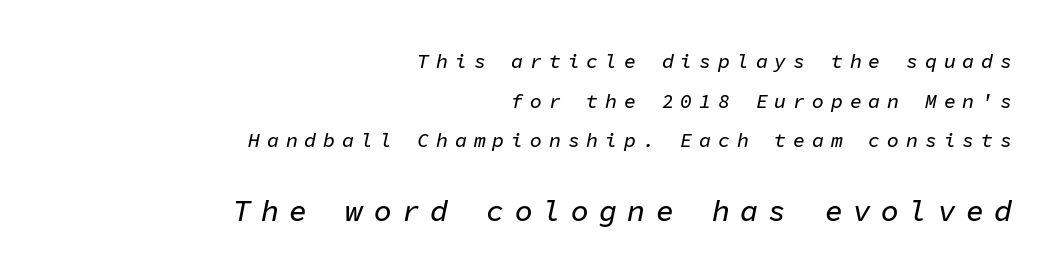
{"italic": "yes", "lean": "right", "slant_degrees": 11, "width": "normal", "stroke_contrast": "low", "x_height": "medium", "monospaced": "yes", "underline": "no", "align": "right", "line_spacing": "loose", "line_spacing_ratio": 1.98, "letter_spacing": "wide", "letter_spacing_em": 0.34, "larger_block": "second", "size_ratio": 1.5, "glyph_px": 30}
